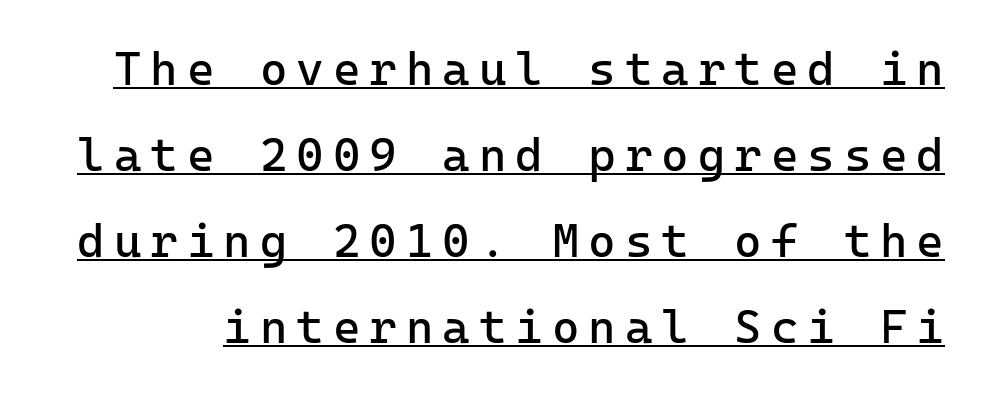
Nothing sits at the stroke ends, so this counts as sans-serif. Decoration check: the copy is underlined. Nope, not italic — everything's standing straight. Bold? No — there's no thickening of the strokes. Each letter, wide or thin by design, is forced into the same width here.
